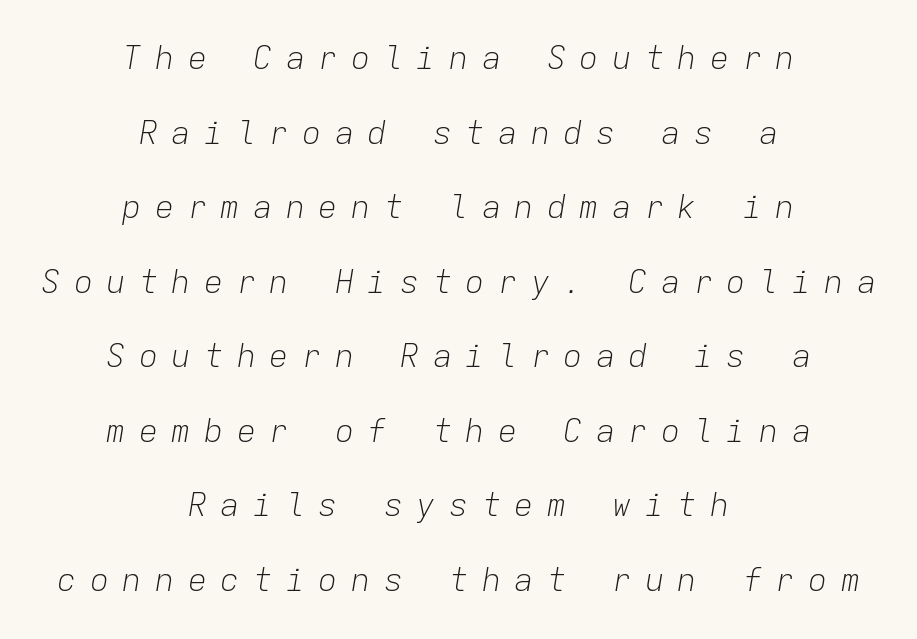
{"italic": "yes", "lean": "right", "slant_degrees": 9, "bold": "no", "weight": "light", "width": "normal", "stroke_contrast": "low", "x_height": "medium", "monospaced": "yes", "underline": "no", "align": "center", "line_spacing": "loose", "line_spacing_ratio": 2.33, "letter_spacing": "wide", "letter_spacing_em": 0.42, "glyph_px": 32}
